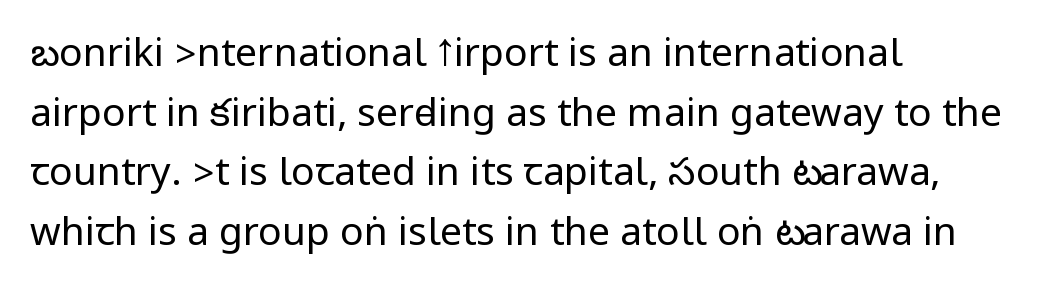
Q: Is the text bold? A: No.
Q: Is the text italic (slanted)? A: No, it is upright.
Q: Is the typeface a serif or a sans-serif typeface? A: Sans-serif.
Q: Is the text underlined? A: No.
Q: How is the paragraph aligned? A: Left-aligned.
Q: Is the spacing between letters normal or unusually wide? A: Normal.
Q: Is the spacing between lines tight, normal or loose? A: Normal.
Q: Width (condensed, normal, or wide)? A: Condensed.
Q: Stroke contrast? A: Low.
